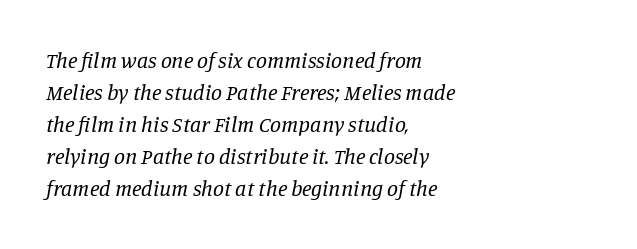
The image shows 22 px text type, italic (leaning right); set left-aligned, normal line spacing (1.46x), normal letter spacing, not underlined.
